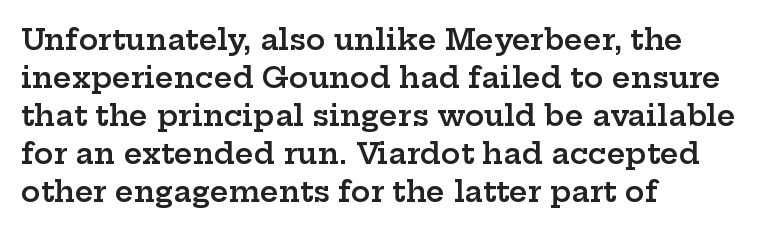
{"serif": "yes", "italic": "no", "bold": "semi", "weight": "semibold", "width": "wide", "stroke_contrast": "low", "x_height": "medium", "monospaced": "no", "underline": "no", "align": "left", "line_spacing": "normal", "line_spacing_ratio": 1.31, "letter_spacing": "normal", "letter_spacing_em": 0.0, "glyph_px": 29}
